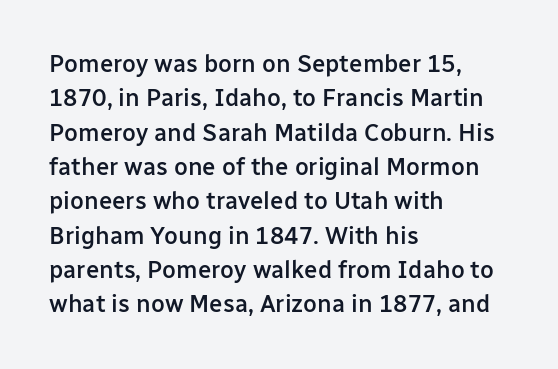
Between one letter and the next there's only the usual sliver of space. Underline: absent. Short and long lines alike share a common starting point at left. Compared with typical paragraphs, the rows here are spaced about the same.
